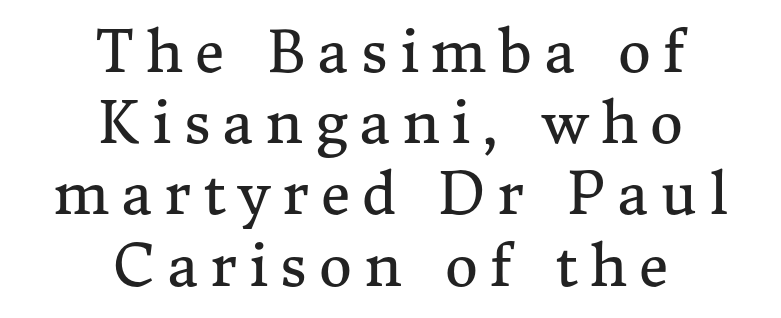
Italic? Not at all — the glyphs are vertical. Weight: regular or lighter. Observe the wide spacing: letters keep a clear distance from each other. Quick note: underline off. This sample has the flowing, uneven cadence of proportional lettering. The rendering positions every line midway between the sides.
